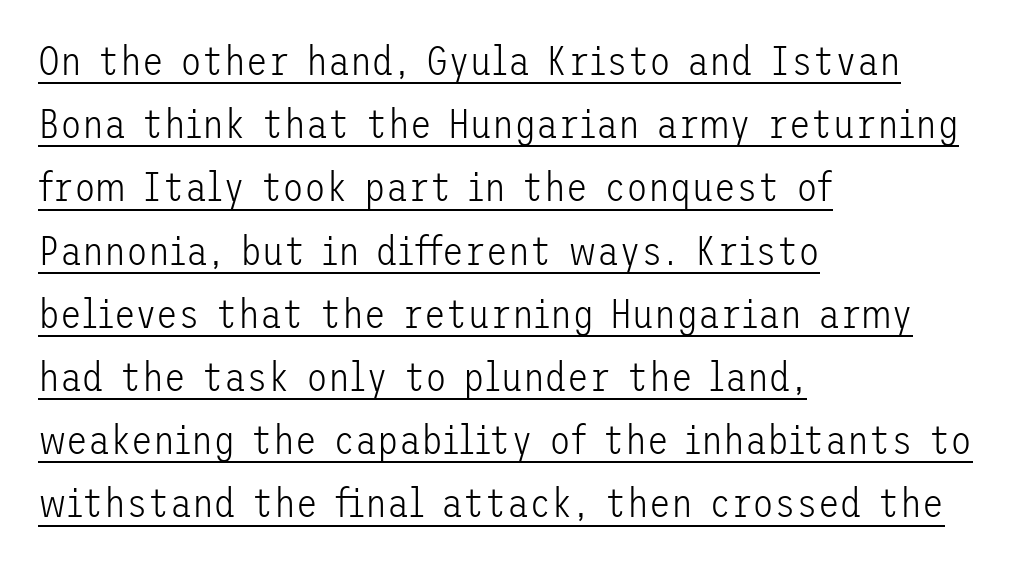
{"serif": "no", "italic": "no", "bold": "no", "weight": "light", "width": "normal", "stroke_contrast": "low", "x_height": "medium", "underline": "yes", "align": "left", "line_spacing": "normal", "line_spacing_ratio": 1.58, "letter_spacing": "normal", "letter_spacing_em": 0.0, "glyph_px": 40}
